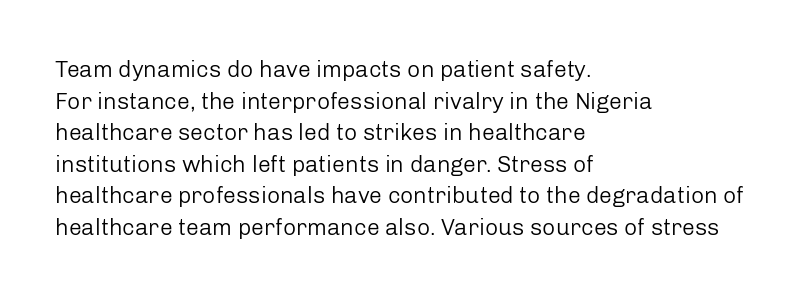
Q: Is the text bold? A: No.
Q: Is the text italic (slanted)? A: No, it is upright.
Q: Is the text underlined? A: No.
Q: How is the paragraph aligned? A: Left-aligned.
Q: Is the spacing between letters normal or unusually wide? A: Normal.
Q: Is the spacing between lines tight, normal or loose? A: Normal.
